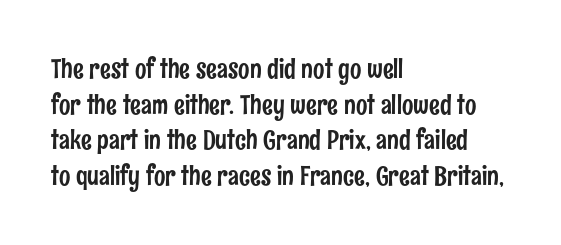
Line spacing here is normal. In terms of posture, this sample is upright. A bare baseline throughout the passage. Does the copy run flush right? No — it runs flush left. You could call the tracking neutral — neither tight nor loose.
